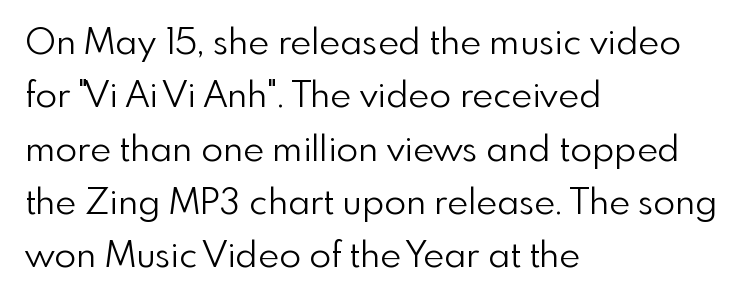
Horizontal bands of white between lines are of average thickness. Check the space under the baseline: it is left empty. In terms of letterspacing, this is plain default setting. This sample is left-justified, so line endings fall wherever the words run out.
